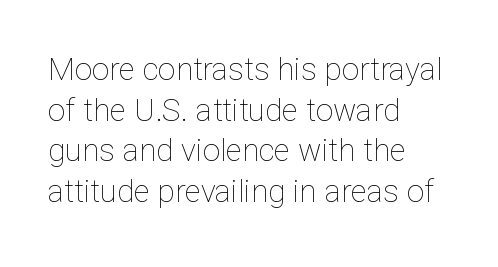
The image shows 31 px thin type, upright; set left-aligned, normal line spacing (1.31x), normal letter spacing, not underlined; low stroke contrast and a medium x-height.
